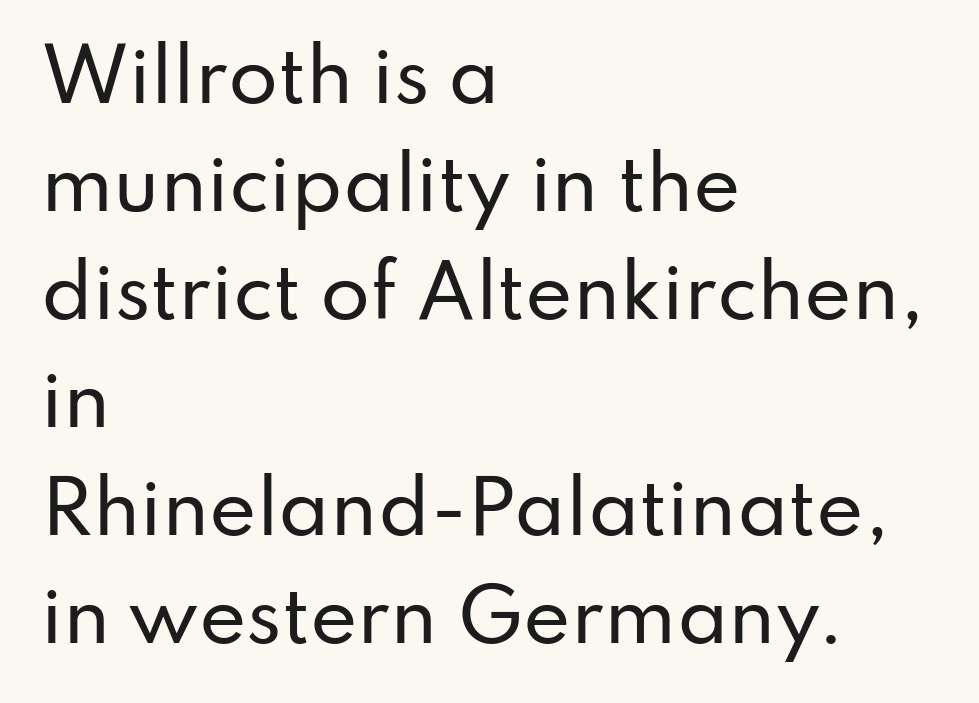
{"serif": "no", "italic": "no", "width": "normal", "stroke_contrast": "low", "x_height": "small", "monospaced": "no", "underline": "no", "align": "left", "line_spacing": "normal", "line_spacing_ratio": 1.5, "letter_spacing": "normal", "letter_spacing_em": 0.0, "glyph_px": 72}
